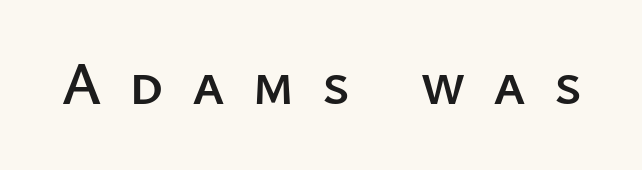
Each row of text sits above clean, open space. Posture: upright roman. Looks like regular typesetting: each glyph gets only the width it needs. Does the type have serifs? No, each stem ends abruptly. How are the letters spaced? Widely, with obvious added tracking.
